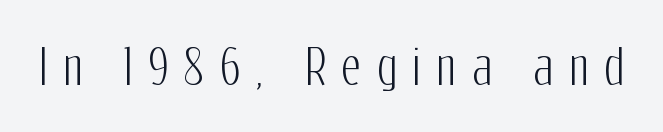
{"serif": "no", "italic": "no", "width": "condensed", "stroke_contrast": "low", "x_height": "medium", "monospaced": "no", "underline": "no", "letter_spacing": "wide", "letter_spacing_em": 0.34, "glyph_px": 47}
